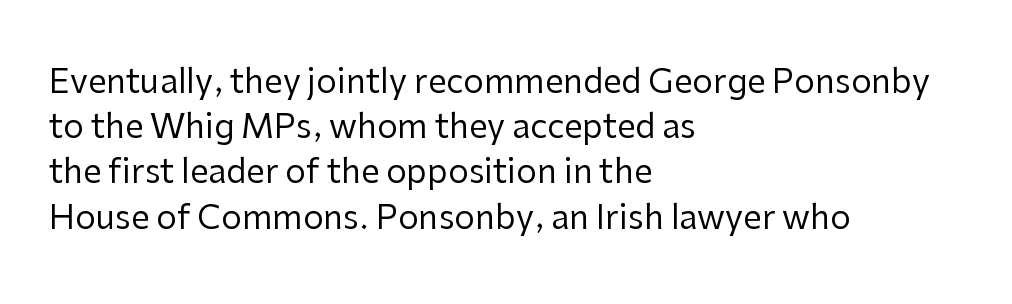
Q: Is the text bold? A: No.
Q: Is the text italic (slanted)? A: No, it is upright.
Q: Is the typeface a serif or a sans-serif typeface? A: Sans-serif.
Q: Is the text underlined? A: No.
Q: How is the paragraph aligned? A: Left-aligned.
Q: Is the spacing between letters normal or unusually wide? A: Normal.
Q: Is the spacing between lines tight, normal or loose? A: Normal.
Q: Width (condensed, normal, or wide)? A: Normal.
Q: Stroke contrast? A: Low.
Q: x-height? A: Medium.
Q: Monospaced? A: No.
